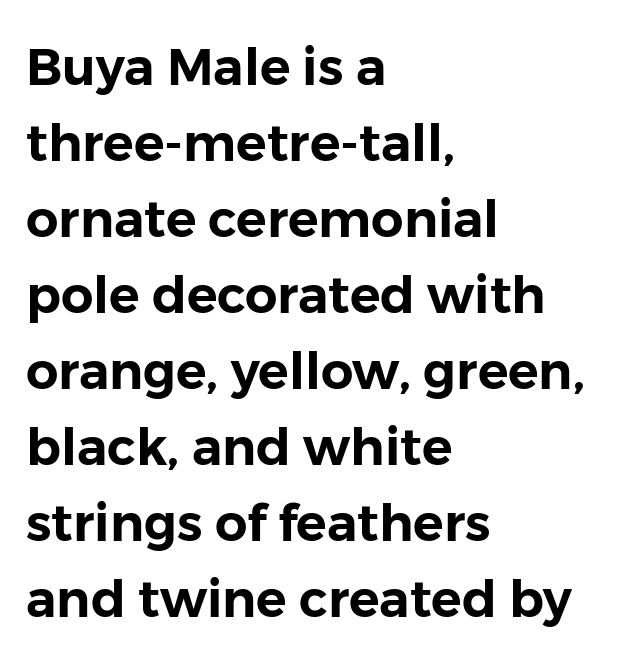
The image shows 51 px sans-serif type, upright; set left-aligned, normal line spacing (1.49x), normal letter spacing, not underlined; low stroke contrast and a medium x-height.
